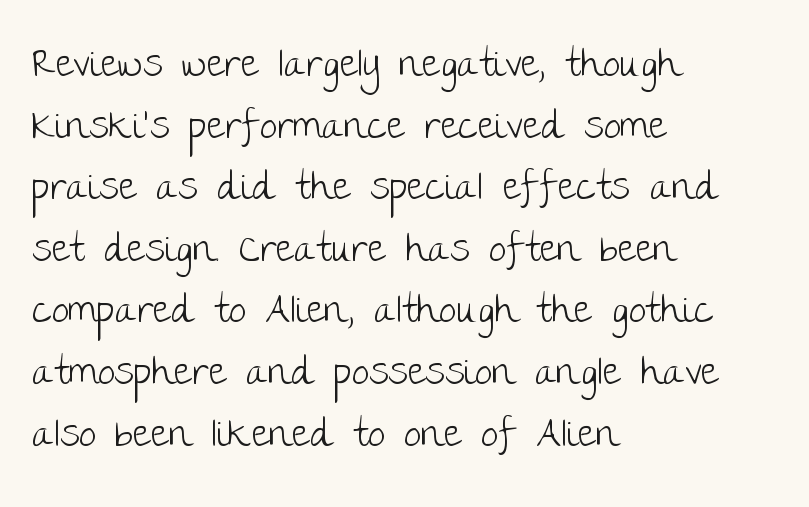
The image shows 39 px light sans-serif type, upright; set left-aligned, normal line spacing (1.58x), normal letter spacing, not underlined; low stroke contrast and a large x-height.
